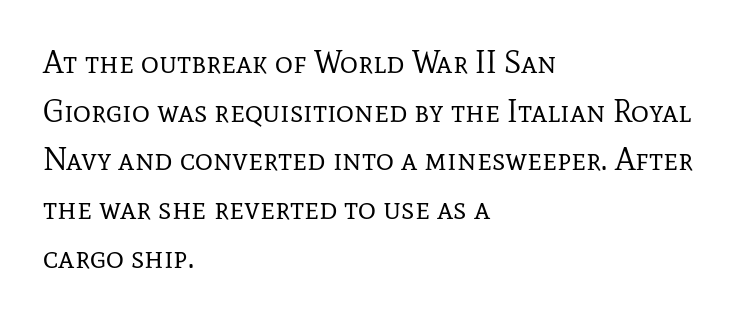
{"serif": "yes", "italic": "no", "bold": "no", "weight": "regular", "width": "normal", "stroke_contrast": "low", "x_height": "medium", "monospaced": "no", "underline": "no", "align": "left", "line_spacing": "normal", "line_spacing_ratio": 1.57, "letter_spacing": "normal", "letter_spacing_em": 0.0, "glyph_px": 31}
